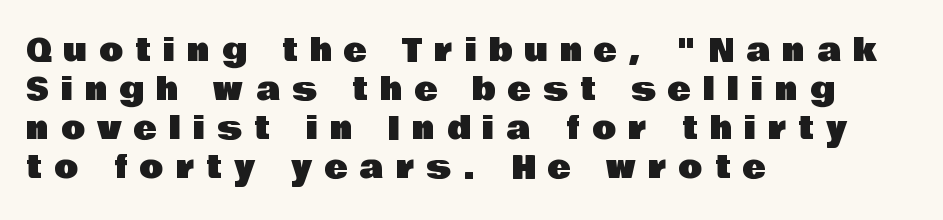
{"serif": "no", "italic": "no", "width": "normal", "stroke_contrast": "low", "x_height": "large", "monospaced": "no", "underline": "no", "align": "left", "line_spacing": "normal", "line_spacing_ratio": 1.26, "letter_spacing": "wide", "letter_spacing_em": 0.4, "glyph_px": 31}
